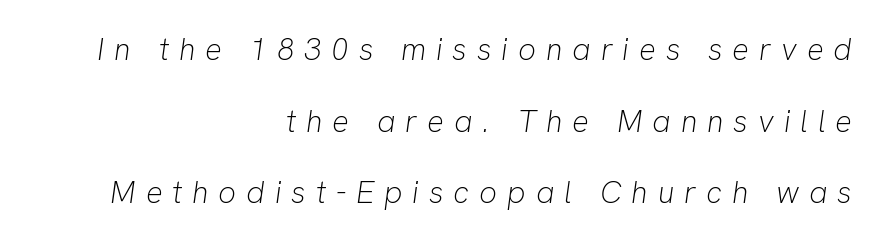
Think standard paragraph weight, or any step lighter than that. Is this a fixed-width face? No — the glyphs have proportional, varying widths. Designer's note — italics engaged. Notice the wide empty band between every row — that's loose leading. These lines stack with their right ends in a neat column. Underline: absent.
